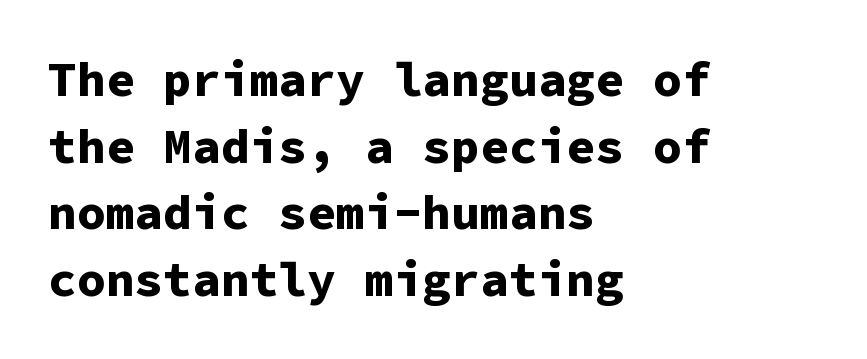
{"serif": "no", "italic": "no", "bold": "yes", "weight": "bold", "width": "normal", "stroke_contrast": "low", "x_height": "medium", "monospaced": "yes", "underline": "no", "align": "left", "line_spacing": "normal", "line_spacing_ratio": 1.39, "letter_spacing": "normal", "letter_spacing_em": 0.0, "glyph_px": 48}
